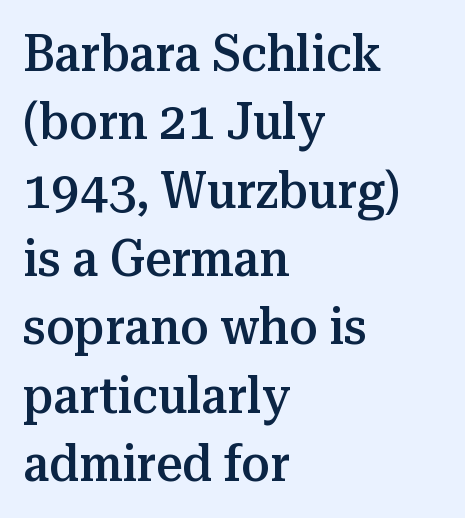
The image shows 51 px semibold serif type, upright; set left-aligned, normal line spacing (1.34x), normal letter spacing, not underlined; medium stroke contrast and a medium x-height.
